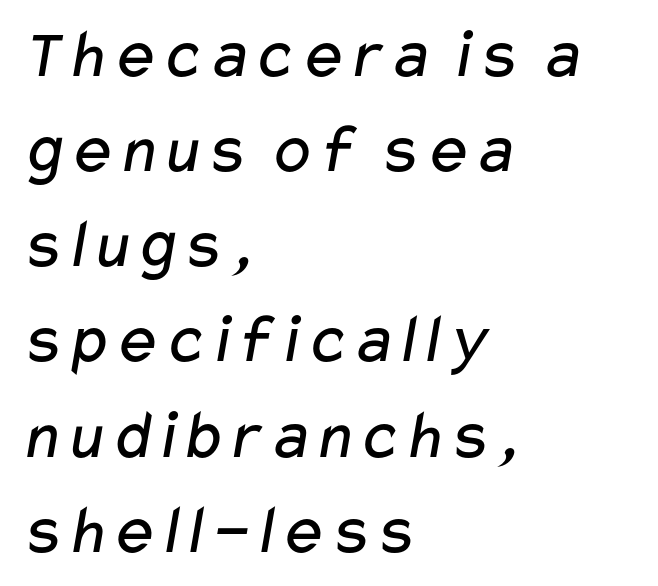
Q: Is the text bold? A: No.
Q: Is the typeface a serif or a sans-serif typeface? A: Sans-serif.
Q: Is the text underlined? A: No.
Q: How is the paragraph aligned? A: Left-aligned.
Q: Is the spacing between letters normal or unusually wide? A: Normal.
Q: Is the spacing between lines tight, normal or loose? A: Normal.
Q: Width (condensed, normal, or wide)? A: Wide.
Q: Stroke contrast? A: Low.
Q: x-height? A: Medium.
Q: Monospaced? A: No.
